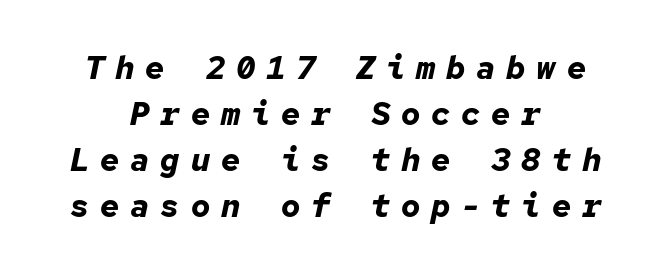
The image shows 32 px bold type, italic (leaning right), monospaced; set centered, normal line spacing (1.44x), unusually wide letter spacing (+0.34 em), not underlined; low stroke contrast and a medium x-height.
